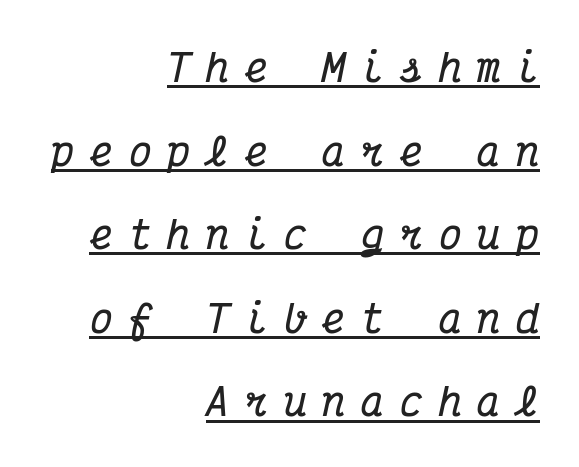
{"serif": "yes", "italic": "yes", "lean": "right", "slant_degrees": 12, "bold": "yes", "weight": "bold", "width": "condensed", "stroke_contrast": "medium", "x_height": "medium", "monospaced": "yes", "underline": "yes", "align": "right", "line_spacing": "loose", "line_spacing_ratio": 2.2, "letter_spacing": "wide", "letter_spacing_em": 0.42, "glyph_px": 38}
